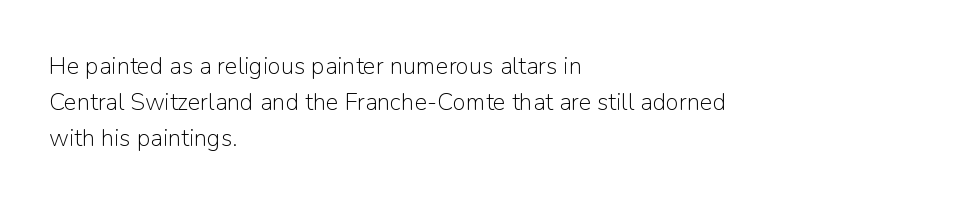
Q: Is the text bold? A: No.
Q: Is the text italic (slanted)? A: No, it is upright.
Q: Is the text underlined? A: No.
Q: How is the paragraph aligned? A: Left-aligned.
Q: Is the spacing between letters normal or unusually wide? A: Normal.
Q: Is the spacing between lines tight, normal or loose? A: Normal.
